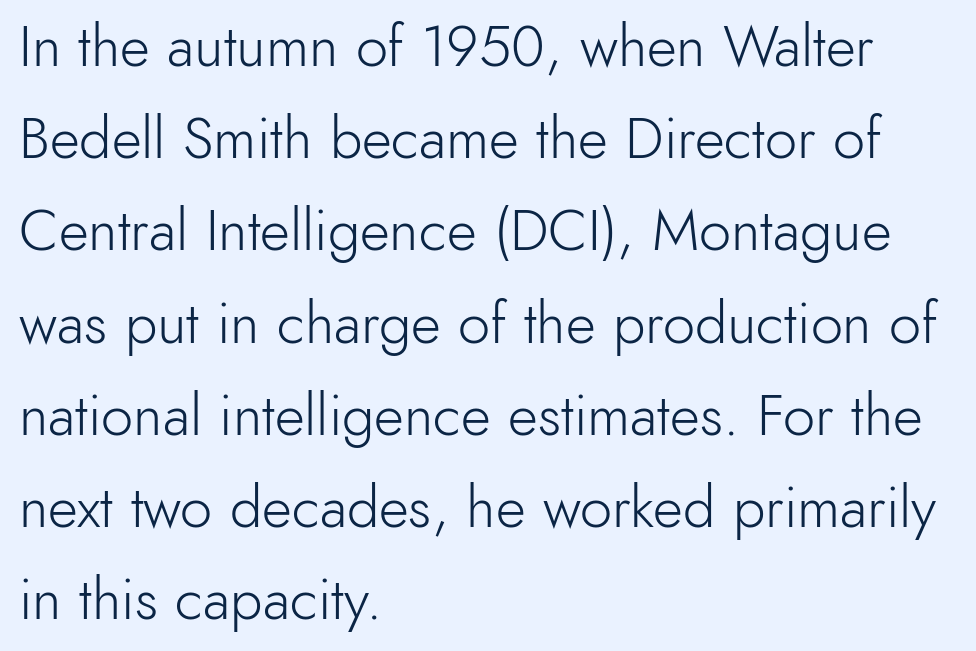
Q: Is the text bold? A: No.
Q: Is the text italic (slanted)? A: No, it is upright.
Q: Is the typeface a serif or a sans-serif typeface? A: Sans-serif.
Q: Is the text underlined? A: No.
Q: How is the paragraph aligned? A: Left-aligned.
Q: Is the spacing between letters normal or unusually wide? A: Normal.
Q: Is the spacing between lines tight, normal or loose? A: Normal.
Q: Width (condensed, normal, or wide)? A: Normal.
Q: x-height? A: Small.
Q: Monospaced? A: No.
